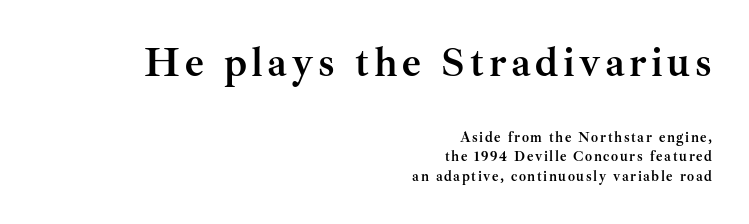
Each letter's strokes conclude with small projecting serifs. The first block has been scaled up relative to the second. Unmarked baselines from the first word to the last. Normally led — the rows are evenly, conventionally spaced. Spacing verdict: proportional, widths tailored to each character.
